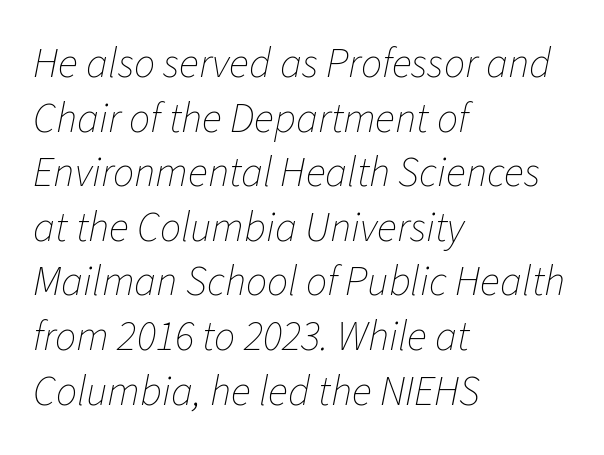
Horizontal bands of white between lines are of average thickness. Character widths vary here, with narrow letters taking less room than wide ones. No chunkiness to these letters — they're not bold. The face used here has a pronounced slope to its letters. This rendering leaves character spacing at its baseline value. Words float on clear page, feet unadorned.
